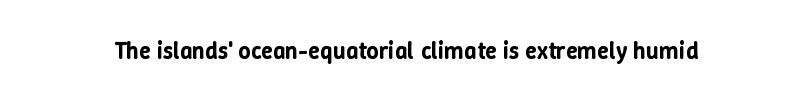
Q: Is the text italic (slanted)? A: No, it is upright.
Q: Is the text underlined? A: No.
Q: Is the spacing between letters normal or unusually wide? A: Normal.
